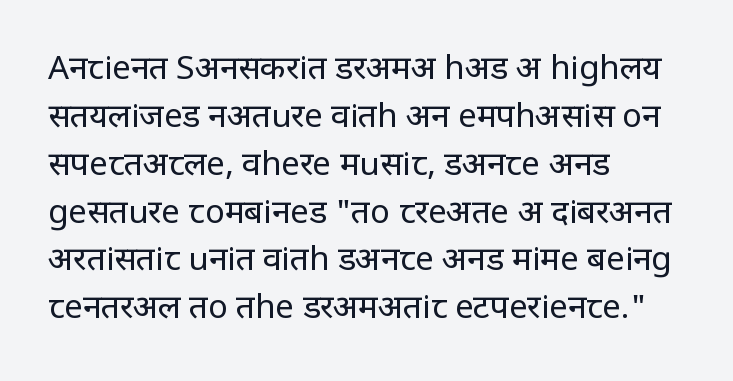
{"serif": "no", "italic": "no", "bold": "no", "weight": "regular", "width": "condensed", "stroke_contrast": "low", "x_height": "large", "monospaced": "no", "underline": "no", "align": "left", "line_spacing": "normal", "line_spacing_ratio": 1.45, "letter_spacing": "normal", "letter_spacing_em": 0.0, "glyph_px": 33}
